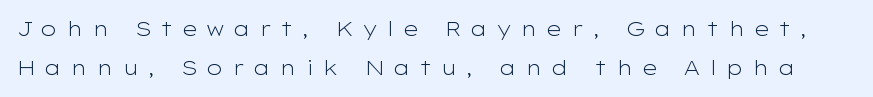
Summary of weight: not heavy and not bold. These lines were composed using upright roman letters. This rendering widens character spacing well past its baseline value. The specimen omits any rule beneath the text block's lines. This block would shrink considerably if given ordinary leading; it's expanded now.
